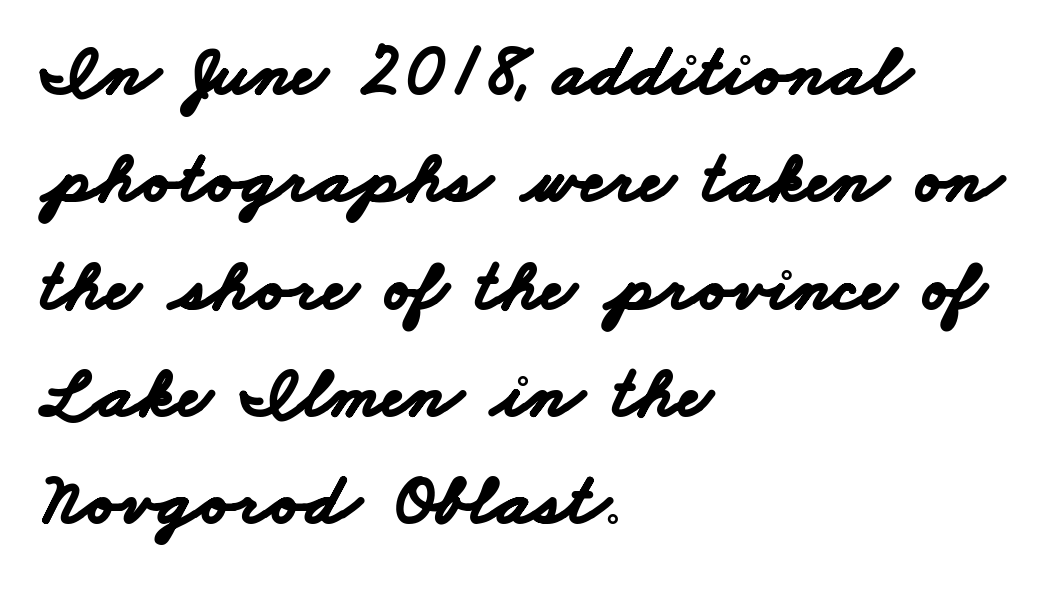
The image shows 74 px bold, wide sans-serif type; set left-aligned, normal line spacing (1.45x), normal letter spacing, not underlined; low stroke contrast and a small x-height.
